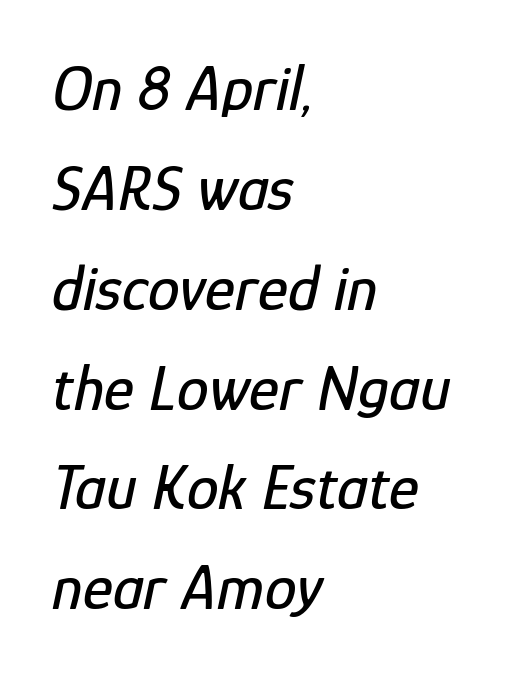
Q: Is the text italic (slanted)? A: Yes, it leans right by about 12 degrees.
Q: Is the text underlined? A: No.
Q: How is the paragraph aligned? A: Left-aligned.
Q: Is the spacing between letters normal or unusually wide? A: Normal.
Q: Is the spacing between lines tight, normal or loose? A: Normal.
Q: Width (condensed, normal, or wide)? A: Condensed.
Q: Stroke contrast? A: Low.
Q: x-height? A: Medium.
Q: Monospaced? A: No.
